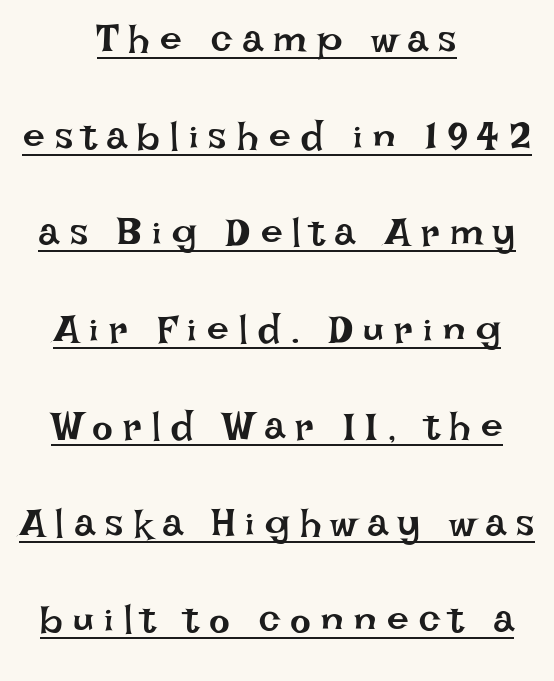
The image shows 39 px regular-weight type, upright; set centered, loose line spacing (2.48x), unusually wide letter spacing (+0.26 em), underlined; low stroke contrast and a large x-height.
